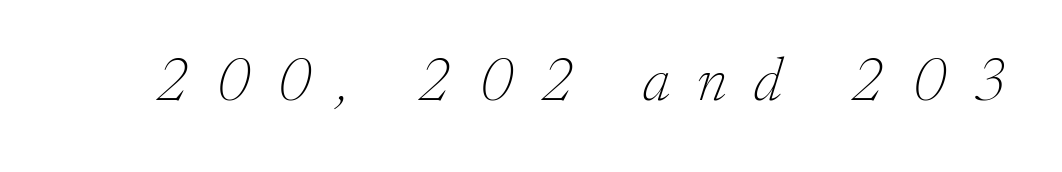
{"serif": "yes", "italic": "yes", "lean": "right", "slant_degrees": 17, "bold": "no", "weight": "thin", "width": "normal", "stroke_contrast": "low", "x_height": "medium", "monospaced": "no", "underline": "no", "letter_spacing": "wide", "letter_spacing_em": 0.45, "glyph_px": 61}
